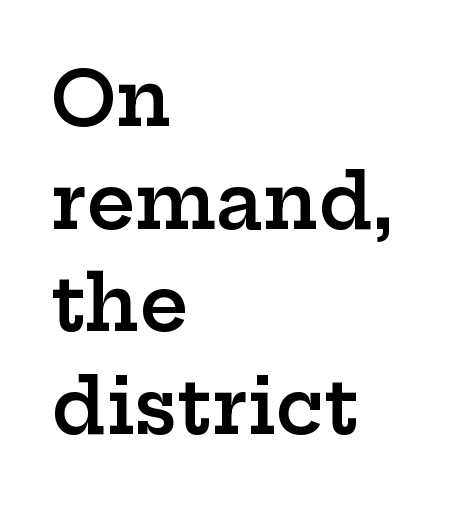
The image shows 75 px semibold, wide serif type, upright; set left-aligned, normal line spacing (1.37x), normal letter spacing, not underlined; low stroke contrast and a medium x-height.
